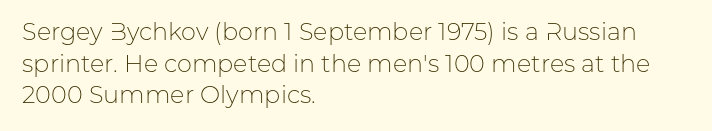
Leftover space on each line is placed entirely after the last word. The typesetting does not lean heavy: it is not bold. Honestly, the letter spacing is just normal — you wouldn't notice it. Underline: absent. If you drew a line through each stem, it would be perfectly vertical.
